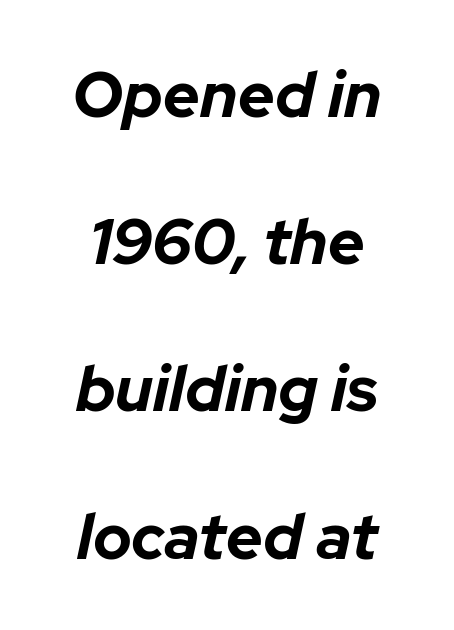
{"italic": "yes", "lean": "right", "slant_degrees": 12, "bold": "yes", "weight": "bold", "width": "normal", "stroke_contrast": "low", "x_height": "medium", "monospaced": "no", "underline": "no", "line_spacing": "loose", "line_spacing_ratio": 2.3, "letter_spacing": "normal", "letter_spacing_em": 0.0, "glyph_px": 64}
